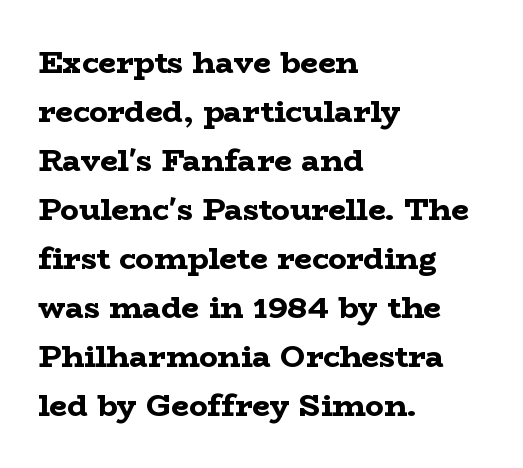
The foot of each line stays bare and open. Look at the stroke-to-counter ratio: heavy, a bold. Alignment: flush left. To sum up the face: it has serifs. Each letter keeps its own natural width here, so spacing adapts to shape. Caption: standard tracking, unaltered.
